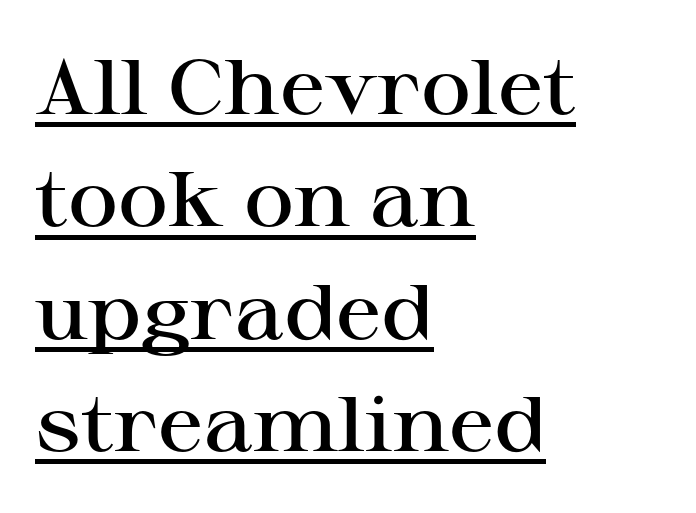
The letters are semibold — heavier than regular but short of a full bold. The block of text has a typical density, with ordinary space between rows. Does extra space separate the letters? No, they use regular spacing. Note: serifs present on the glyphs.
